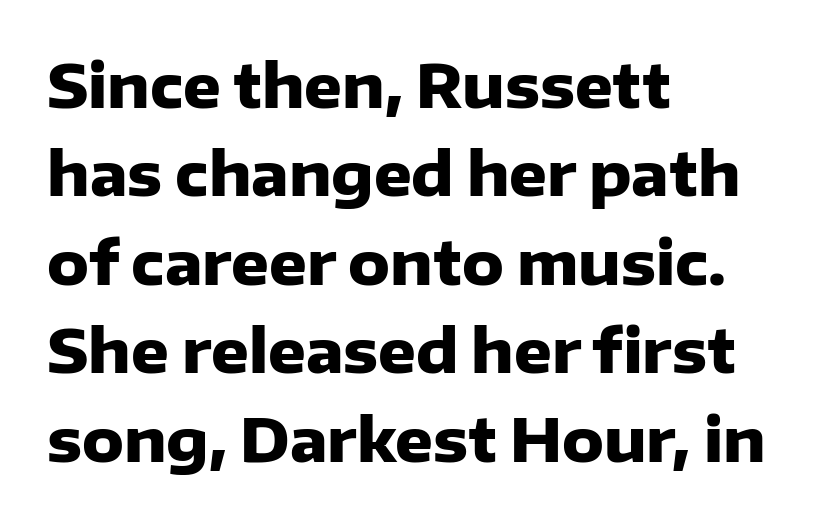
The image shows 59 px heavy sans-serif type, upright; set left-aligned, normal line spacing (1.5x), normal letter spacing, not underlined; low stroke contrast and a medium x-height.
